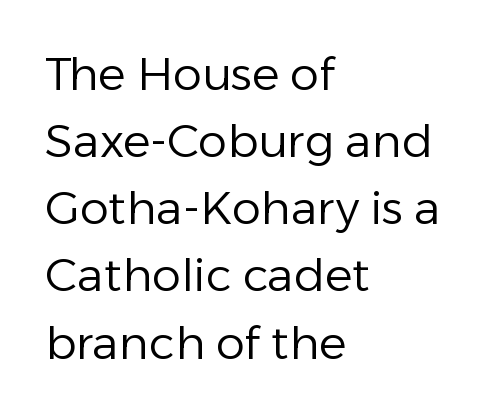
In terms of letterspacing, this is plain default setting. The rendering uses natural spacing where letterforms have individual widths. Summary of weight: not heavy and not bold. Each letter's strokes conclude bluntly, with no projecting serifs.
